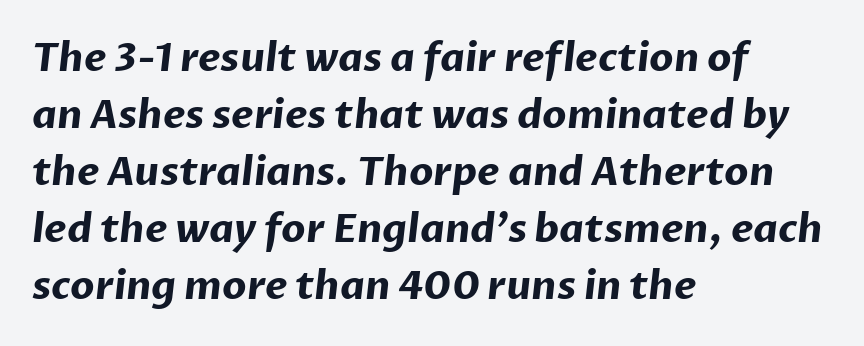
The image shows 39 px bold sans-serif type; set left-aligned, normal line spacing (1.46x), normal letter spacing, not underlined; low stroke contrast and a medium x-height.
